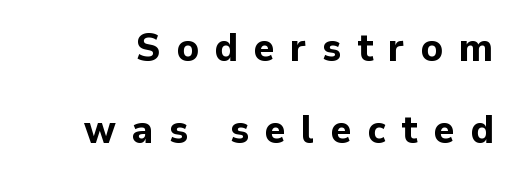
{"serif": "no", "italic": "no", "bold": "yes", "weight": "bold", "width": "normal", "stroke_contrast": "low", "x_height": "medium", "monospaced": "no", "underline": "no", "line_spacing": "loose", "line_spacing_ratio": 2.04, "letter_spacing": "wide", "letter_spacing_em": 0.39, "glyph_px": 40}
